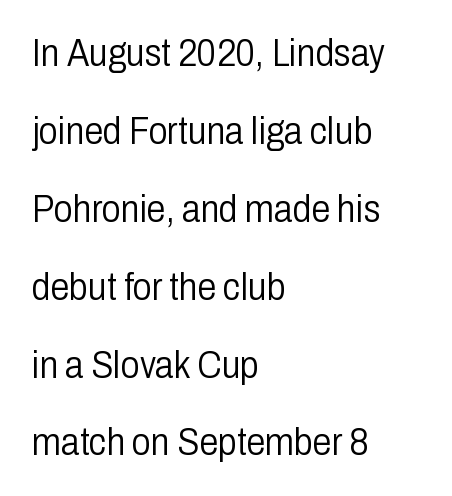
{"serif": "no", "italic": "no", "bold": "no", "weight": "light", "width": "condensed", "stroke_contrast": "low", "x_height": "medium", "monospaced": "no", "underline": "no", "align": "left", "line_spacing": "loose", "line_spacing_ratio": 2.05, "letter_spacing": "normal", "letter_spacing_em": 0.0, "glyph_px": 38}
